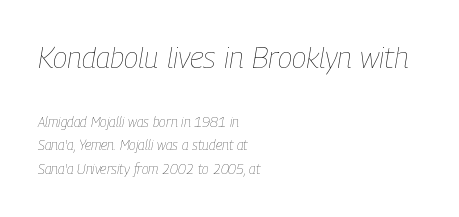
{"italic": "yes", "lean": "right", "slant_degrees": 9, "bold": "no", "weight": "thin", "width": "condensed", "stroke_contrast": "low", "x_height": "medium", "monospaced": "no", "underline": "no", "align": "left", "line_spacing": "normal", "line_spacing_ratio": 1.69, "letter_spacing": "normal", "letter_spacing_em": 0.0, "larger_block": "first", "size_ratio": 2.14, "glyph_px": 30}
